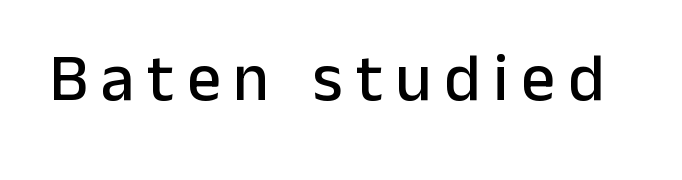
{"serif": "no", "italic": "no", "width": "normal", "stroke_contrast": "low", "x_height": "medium", "monospaced": "no", "underline": "no", "glyph_px": 67}
